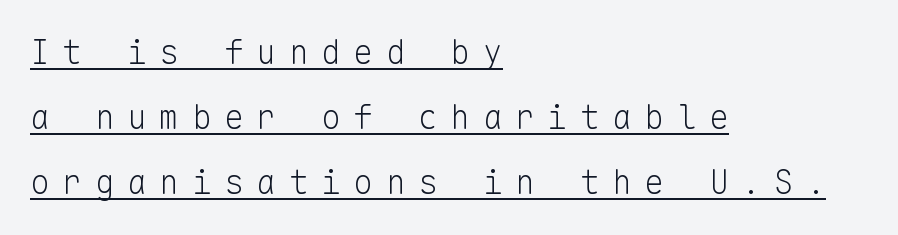
Rendered with straight, roman letterforms. Weight: in the light-to-regular range. Compared with typical paragraphs, the rows here are farther apart. The typesetter has applied underlining to the passage shown. Is this a sans? Yes — the strokes have no serifs. Between one letter and the next there's a generous, obvious gap.
